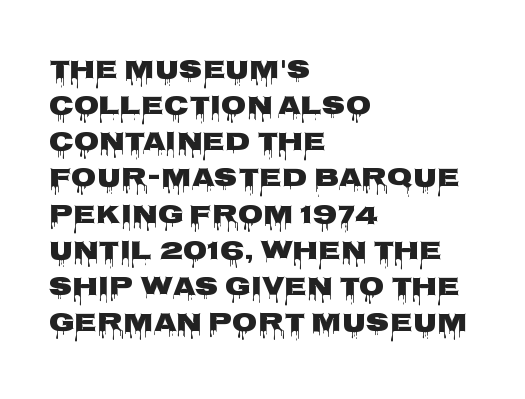
The image shows 26 px bold type, upright; set left-aligned, normal line spacing (1.39x), normal letter spacing, not underlined.
